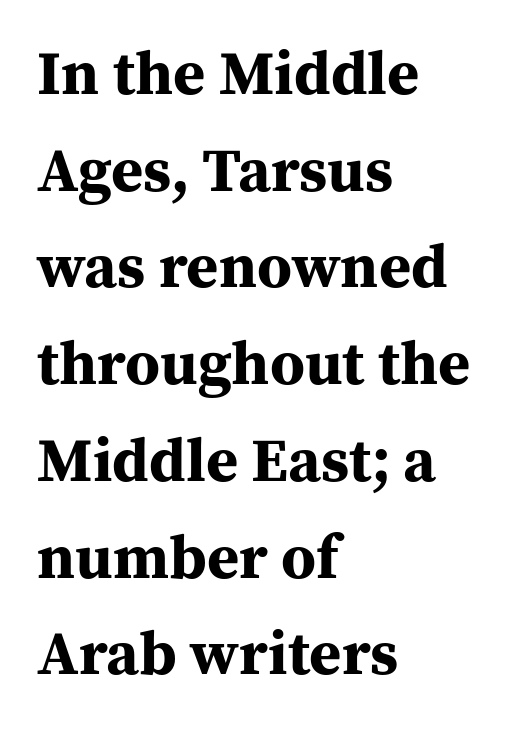
The image shows 62 px bold serif type, upright; set left-aligned, normal line spacing (1.56x), normal letter spacing, not underlined; medium stroke contrast and a medium x-height.
